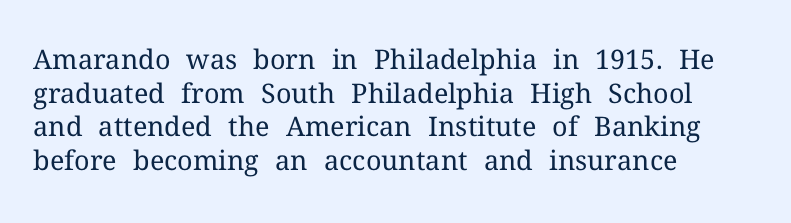
Whoever set this chose a conventional vertical rhythm. Each stroke keeps to a modest, everyday thickness or less. Is there any slant? The stems are plumb. Any mark beneath the type? The region is blank. Horizontal alignment here is leftward, the default for most running prose.
